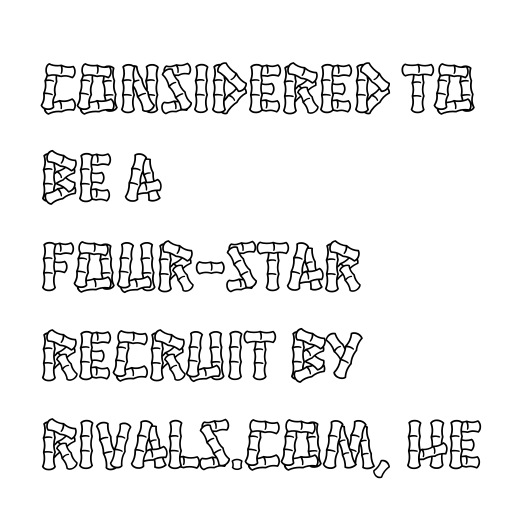
Q: Is the text italic (slanted)? A: No, it is upright.
Q: Is the text underlined? A: No.
Q: How is the paragraph aligned? A: Left-aligned.
Q: Is the spacing between letters normal or unusually wide? A: Normal.
Q: Is the spacing between lines tight, normal or loose? A: Normal.
Q: Width (condensed, normal, or wide)? A: Condensed.
Q: x-height? A: Large.
Q: Monospaced? A: No.
